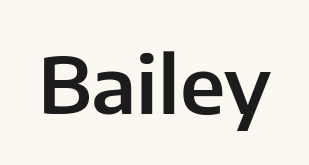
{"serif": "no", "italic": "no", "width": "normal", "stroke_contrast": "low", "x_height": "medium", "monospaced": "no", "underline": "no", "letter_spacing": "normal", "letter_spacing_em": 0.0, "glyph_px": 78}
